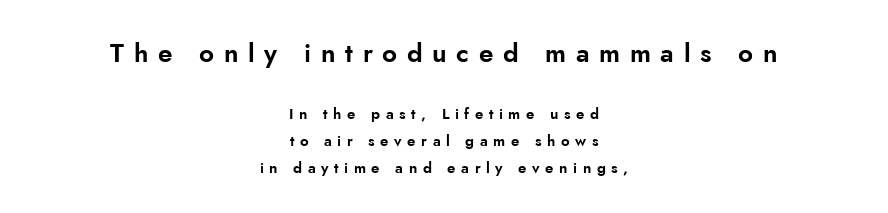
Layout note: lines centered. Every stem runs plumb, perpendicular to the baseline. Of the two passages, the one on top uses the larger point size. The string is rendered with underlining switched off.
